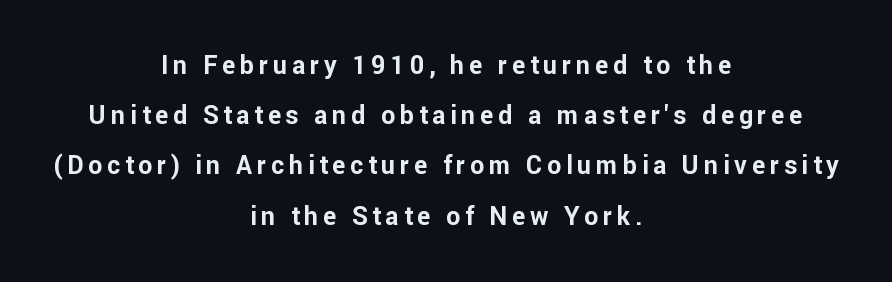
{"italic": "no", "bold": "yes", "underline": "no", "align": "center", "line_spacing": "loose", "line_spacing_ratio": 2.01, "glyph_px": 25}
